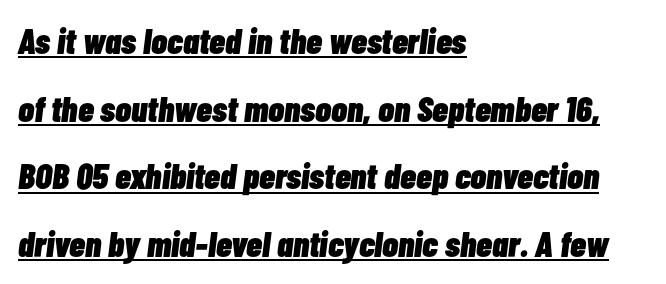
Q: Is the text bold? A: Yes.
Q: Is the text italic (slanted)? A: Yes, it leans right by about 7 degrees.
Q: Is the text underlined? A: Yes.
Q: How is the paragraph aligned? A: Left-aligned.
Q: Is the spacing between letters normal or unusually wide? A: Normal.
Q: Width (condensed, normal, or wide)? A: Condensed.
Q: Stroke contrast? A: Low.
Q: x-height? A: Medium.
Q: Monospaced? A: No.
